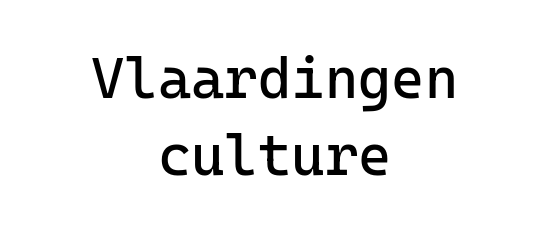
The image shows 57 px regular-weight sans-serif type, upright; set centered, normal line spacing (1.35x), normal letter spacing, not underlined; low stroke contrast and a medium x-height.
